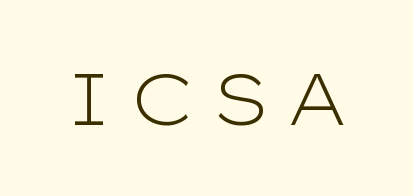
The image shows 73 px light, wide sans-serif type, upright; set not underlined; low stroke contrast and a medium x-height.
